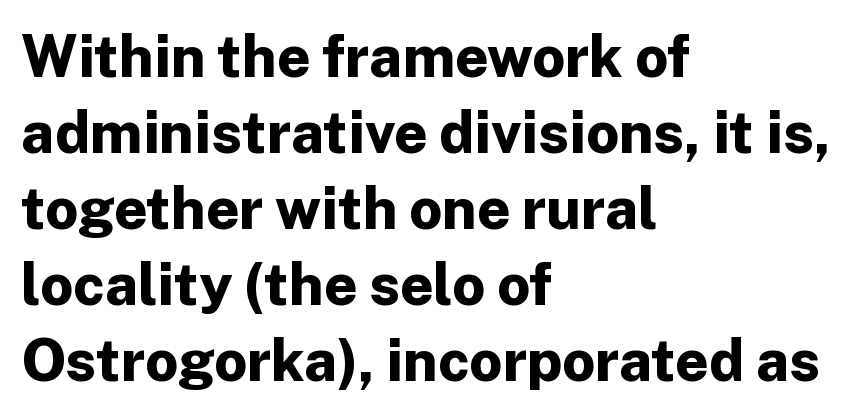
The compositor pushed each line to the left boundary. You could not count columns in this text — the font is proportionally spaced. Each word holds together tightly as a unit, with standard inter-letter gaps. As a designer I'd log this as weight 700, bold.
